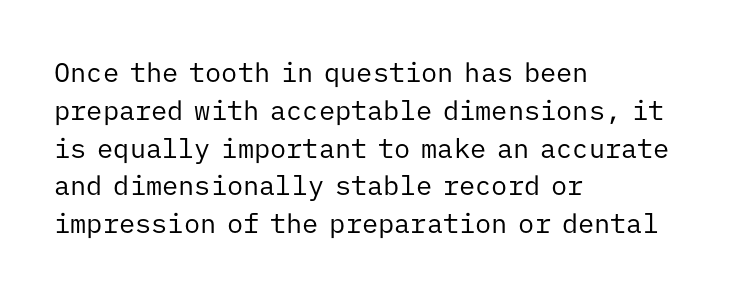
Q: Is the text bold? A: No.
Q: Is the text italic (slanted)? A: No, it is upright.
Q: Is the text underlined? A: No.
Q: How is the paragraph aligned? A: Left-aligned.
Q: Is the spacing between letters normal or unusually wide? A: Normal.
Q: Is the spacing between lines tight, normal or loose? A: Normal.
